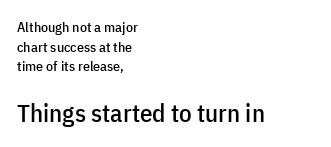
{"italic": "no", "underline": "no", "align": "left", "line_spacing": "normal", "line_spacing_ratio": 1.41, "letter_spacing": "normal", "letter_spacing_em": 0.0, "larger_block": "second", "size_ratio": 1.79, "glyph_px": 25}
